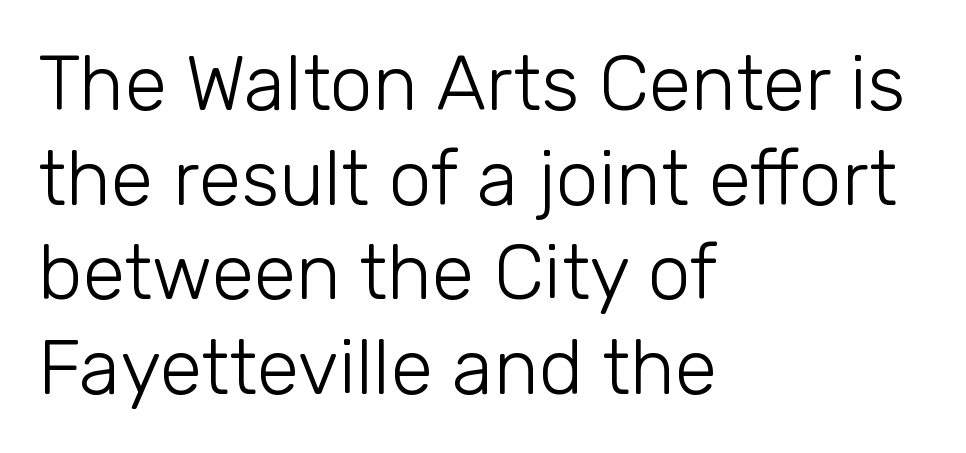
Counters stay open thanks to moderate or lighter strokes. A sans-serif font was chosen for this passage. These lines are rendered in a variable-pitch font. The letters stand upright; this is a roman face.
